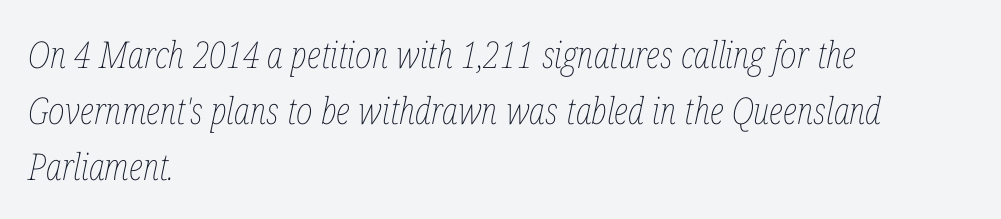
Q: Is the text bold? A: No.
Q: Is the text italic (slanted)? A: Yes, it leans right by about 12 degrees.
Q: Is the text underlined? A: No.
Q: How is the paragraph aligned? A: Left-aligned.
Q: Is the spacing between letters normal or unusually wide? A: Normal.
Q: Is the spacing between lines tight, normal or loose? A: Normal.
Q: Width (condensed, normal, or wide)? A: Condensed.
Q: Stroke contrast? A: Low.
Q: x-height? A: Medium.
Q: Monospaced? A: No.
